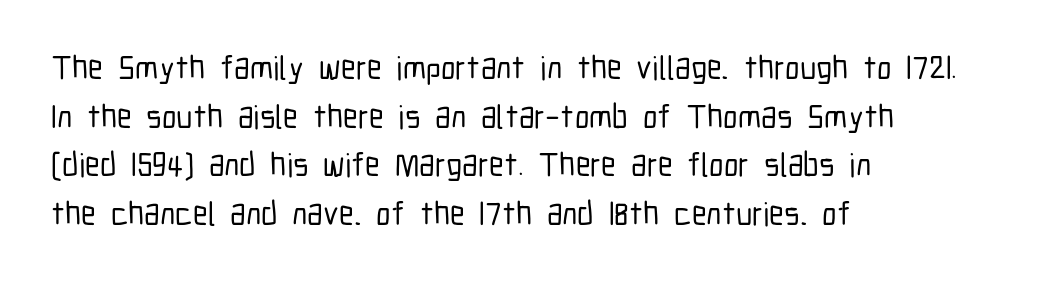
Is this a sans? Yes — the strokes have no serifs. The type sits square on the baseline with zero lean. Proportional: the letters do not fall into vertical columns. Underline: absent. Rows of type keep a routine distance in the vertical direction. Words appear dense and cohesive because spacing is normal.
